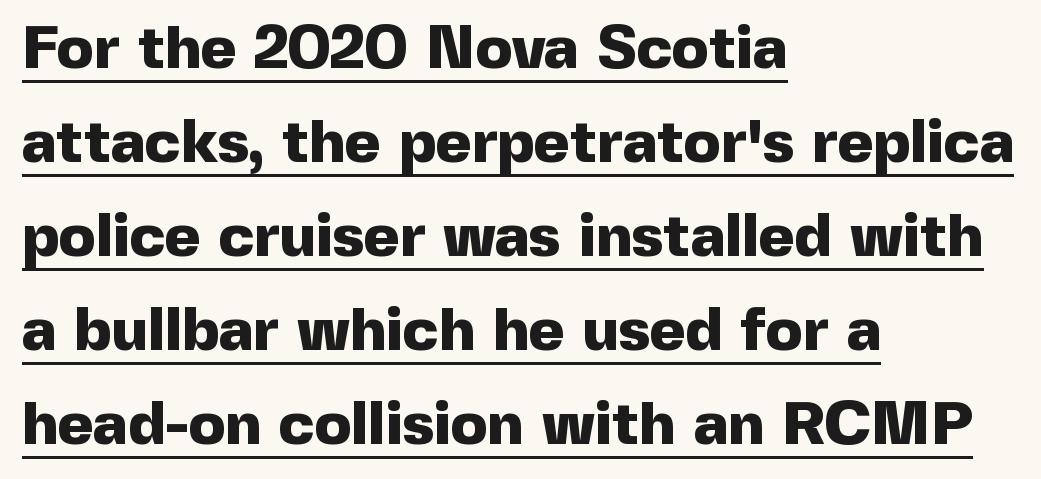
{"serif": "no", "italic": "no", "bold": "yes", "weight": "heavy", "width": "normal", "x_height": "medium", "monospaced": "no", "underline": "yes", "align": "left", "line_spacing": "normal", "line_spacing_ratio": 1.54, "letter_spacing": "normal", "letter_spacing_em": 0.0, "glyph_px": 61}
